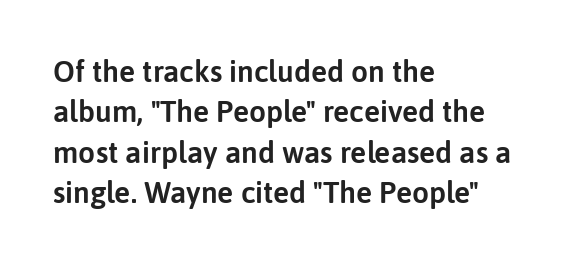
{"serif": "no", "italic": "no", "width": "normal", "stroke_contrast": "low", "x_height": "medium", "monospaced": "no", "underline": "no", "align": "left", "line_spacing": "normal", "line_spacing_ratio": 1.35, "letter_spacing": "normal", "letter_spacing_em": 0.0, "glyph_px": 30}
